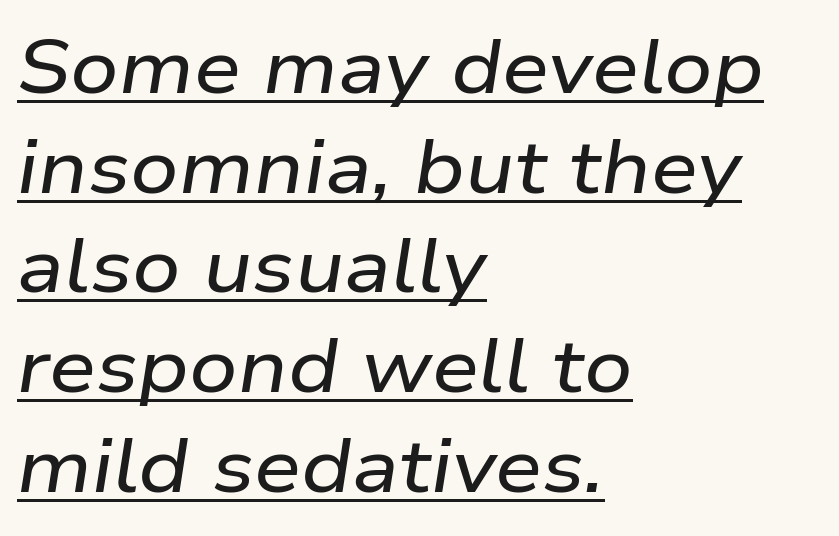
{"italic": "yes", "lean": "right", "slant_degrees": 9, "width": "wide", "stroke_contrast": "low", "x_height": "medium", "monospaced": "no", "underline": "yes", "align": "left", "line_spacing": "normal", "line_spacing_ratio": 1.33, "letter_spacing": "normal", "letter_spacing_em": 0.0, "glyph_px": 75}
